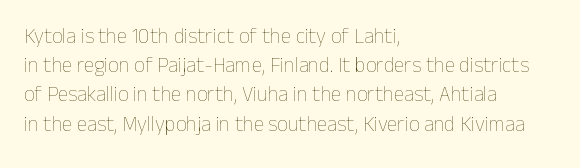
{"italic": "no", "bold": "no", "underline": "no", "align": "left", "line_spacing": "normal", "line_spacing_ratio": 1.39, "letter_spacing": "normal", "letter_spacing_em": 0.0, "glyph_px": 21}
